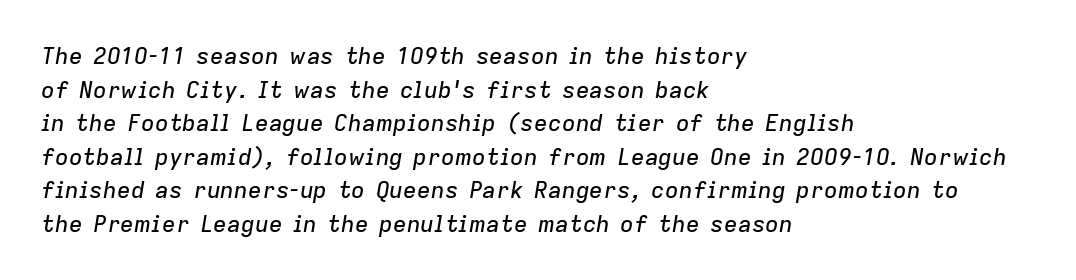
{"italic": "yes", "lean": "right", "slant_degrees": 9, "underline": "no", "align": "left", "line_spacing": "normal", "line_spacing_ratio": 1.46, "letter_spacing": "normal", "letter_spacing_em": 0.0, "glyph_px": 23}
